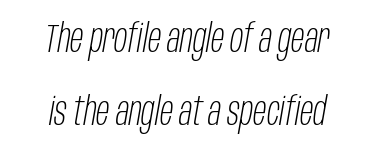
Q: Is the text bold? A: No.
Q: Is the text italic (slanted)? A: Yes, it leans right by about 10 degrees.
Q: Is the text underlined? A: No.
Q: Is the spacing between letters normal or unusually wide? A: Normal.
Q: Width (condensed, normal, or wide)? A: Condensed.
Q: Stroke contrast? A: Low.
Q: x-height? A: Large.
Q: Monospaced? A: No.
